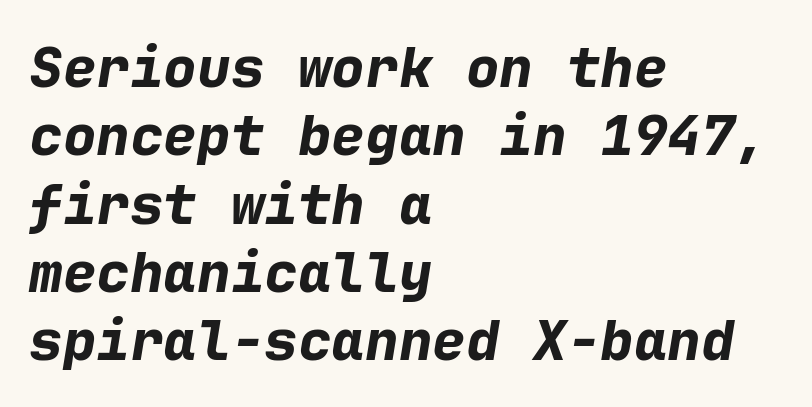
Q: Is the text bold? A: Yes.
Q: Is the text italic (slanted)? A: Yes, it leans right by about 9 degrees.
Q: Is the text underlined? A: No.
Q: How is the paragraph aligned? A: Left-aligned.
Q: Is the spacing between letters normal or unusually wide? A: Normal.
Q: Width (condensed, normal, or wide)? A: Normal.
Q: Stroke contrast? A: Low.
Q: x-height? A: Medium.
Q: Monospaced? A: Yes.
